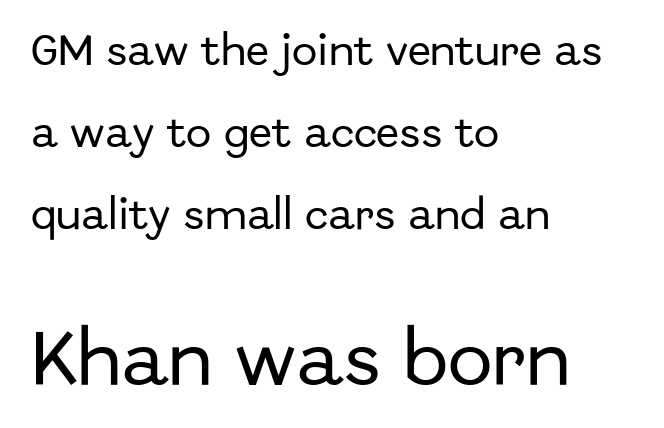
The image shows 60 px sans-serif type, upright; set left-aligned, loose line spacing (2.41x), normal letter spacing, not underlined; the second (bottom) block is 1.76x larger; low stroke contrast and a medium x-height.
